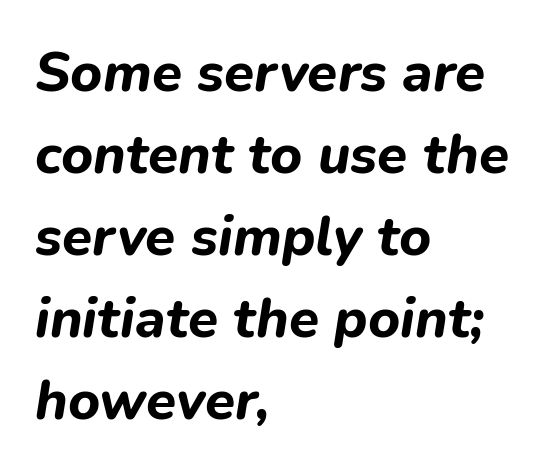
{"italic": "yes", "lean": "right", "slant_degrees": 9, "bold": "yes", "weight": "bold", "width": "normal", "stroke_contrast": "low", "x_height": "medium", "monospaced": "no", "underline": "no", "align": "left", "line_spacing": "normal", "line_spacing_ratio": 1.49, "letter_spacing": "normal", "letter_spacing_em": 0.0, "glyph_px": 55}
